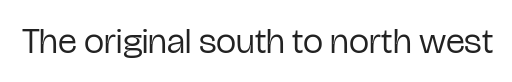
Q: Is the text bold? A: No.
Q: Is the text italic (slanted)? A: No, it is upright.
Q: Is the typeface a serif or a sans-serif typeface? A: Sans-serif.
Q: Is the text underlined? A: No.
Q: Is the spacing between letters normal or unusually wide? A: Normal.
Q: Width (condensed, normal, or wide)? A: Condensed.
Q: Stroke contrast? A: Low.
Q: x-height? A: Medium.
Q: Monospaced? A: No.
